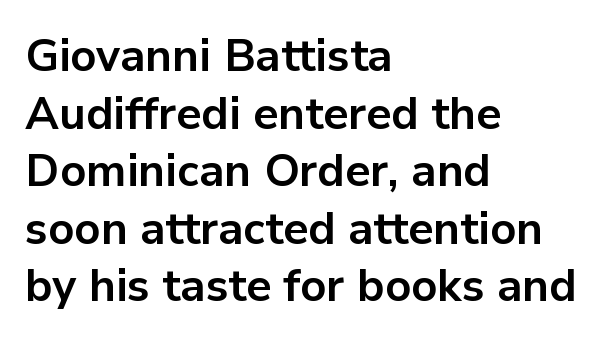
The image shows 45 px bold sans-serif type, upright; set left-aligned, normal line spacing (1.28x), normal letter spacing, not underlined; low stroke contrast and a medium x-height.
